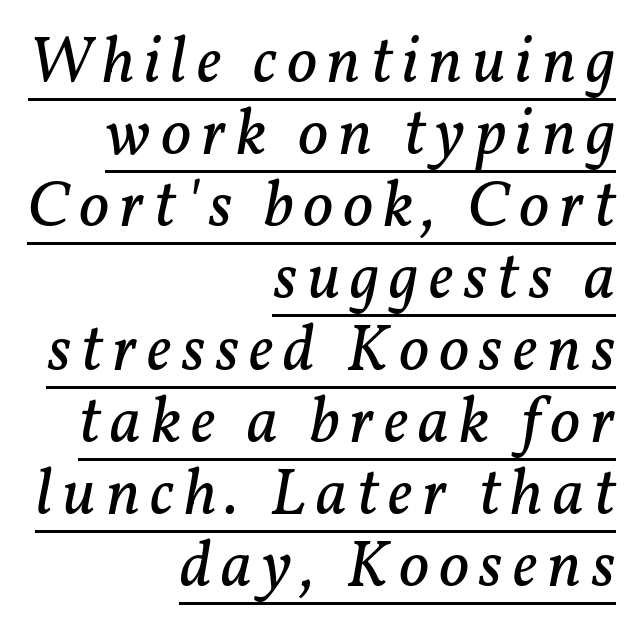
Q: Is the text bold? A: No.
Q: Is the text italic (slanted)? A: Yes, it leans right by about 11 degrees.
Q: Is the typeface a serif or a sans-serif typeface? A: Serif.
Q: Is the text underlined? A: Yes.
Q: How is the paragraph aligned? A: Right-aligned.
Q: Is the spacing between lines tight, normal or loose? A: Tight.
Q: Width (condensed, normal, or wide)? A: Normal.
Q: Stroke contrast? A: Low.
Q: x-height? A: Medium.
Q: Monospaced? A: No.
